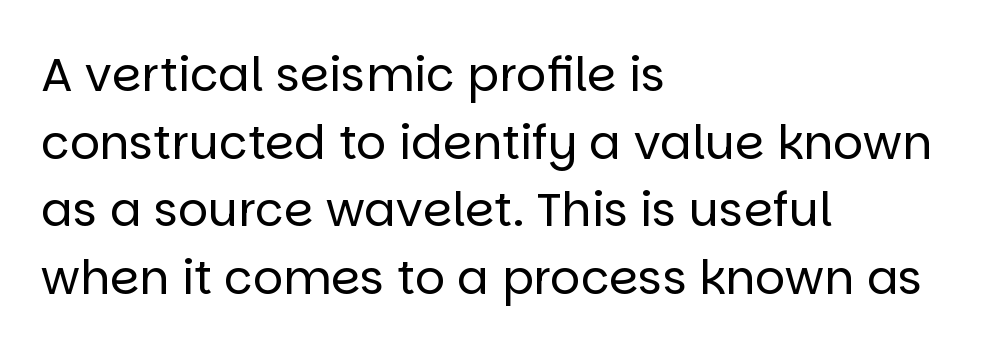
Q: Is the text bold? A: No.
Q: Is the text italic (slanted)? A: No, it is upright.
Q: Is the typeface a serif or a sans-serif typeface? A: Sans-serif.
Q: Is the text underlined? A: No.
Q: How is the paragraph aligned? A: Left-aligned.
Q: Is the spacing between letters normal or unusually wide? A: Normal.
Q: Is the spacing between lines tight, normal or loose? A: Normal.
Q: Width (condensed, normal, or wide)? A: Normal.
Q: Stroke contrast? A: Low.
Q: x-height? A: Large.
Q: Monospaced? A: No.
